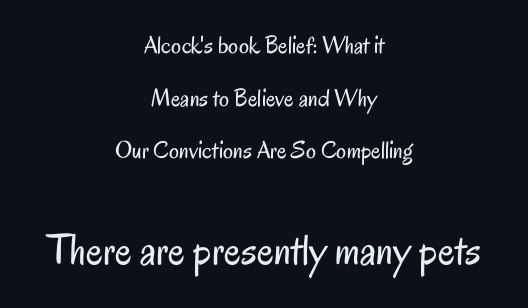
Q: Is the text bold? A: No.
Q: Is the text italic (slanted)? A: No, it is upright.
Q: Is the typeface a serif or a sans-serif typeface? A: Sans-serif.
Q: Is the text underlined? A: No.
Q: How is the paragraph aligned? A: Centered.
Q: Is the spacing between letters normal or unusually wide? A: Normal.
Q: Is the spacing between lines tight, normal or loose? A: Loose.
Q: Which block of text is set in a larger size, the first (top) or the second (bottom)? A: The second (bottom) one.
Q: Width (condensed, normal, or wide)? A: Condensed.
Q: Stroke contrast? A: Low.
Q: x-height? A: Small.
Q: Monospaced? A: No.
